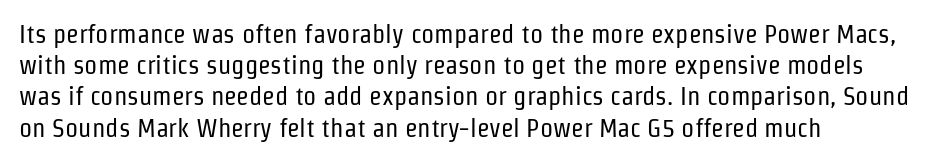
Q: Is the text bold? A: No.
Q: Is the text italic (slanted)? A: No, it is upright.
Q: Is the text underlined? A: No.
Q: How is the paragraph aligned? A: Left-aligned.
Q: Is the spacing between letters normal or unusually wide? A: Normal.
